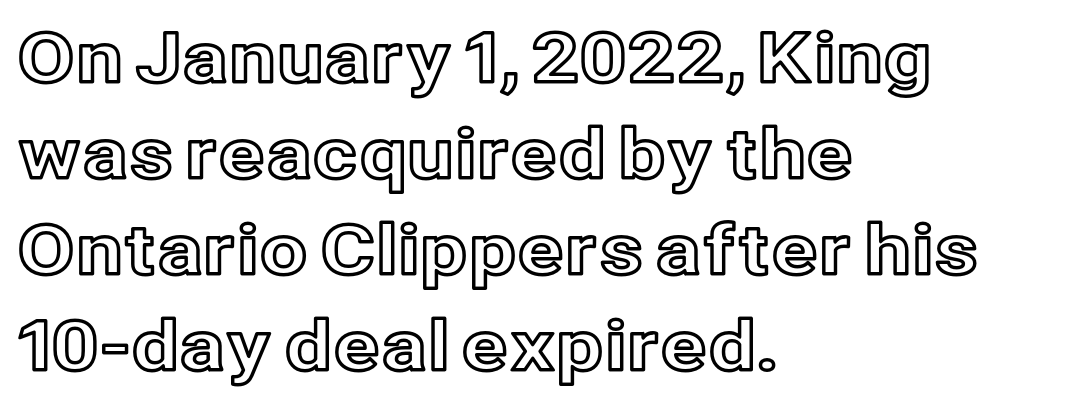
Quick note: interline space is typical. The paragraph has a hard left edge and a soft right edge. Ordinary non-slanted type is in use. The zone under the glyphs is completely vacant. Proportional: the letters do not fall into vertical columns.
